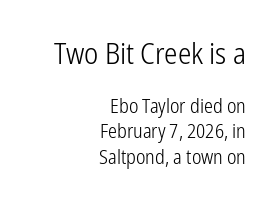
No chunkiness to these letters — they're not bold. If you squint, the top block still reads clearly — it's the larger of the two. In terms of leading, this rendering sits right in the middle. The line texture is even and compact thanks to regular tracking. The zone under the glyphs is completely vacant.
